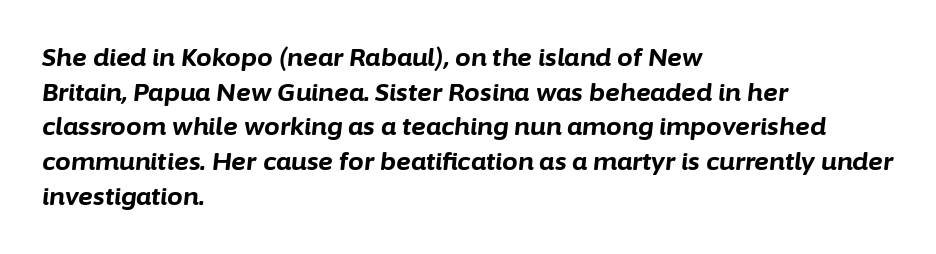
Inter-character spacing is left at the font's built-in metrics. The string is rendered with underlining switched off. If you measured baseline to baseline, you'd find a middling distance. Is the block centered? No — it sits flush against the left margin. This is oblique type, the kind used for emphasis or titles. Heavy, bold letterforms.
